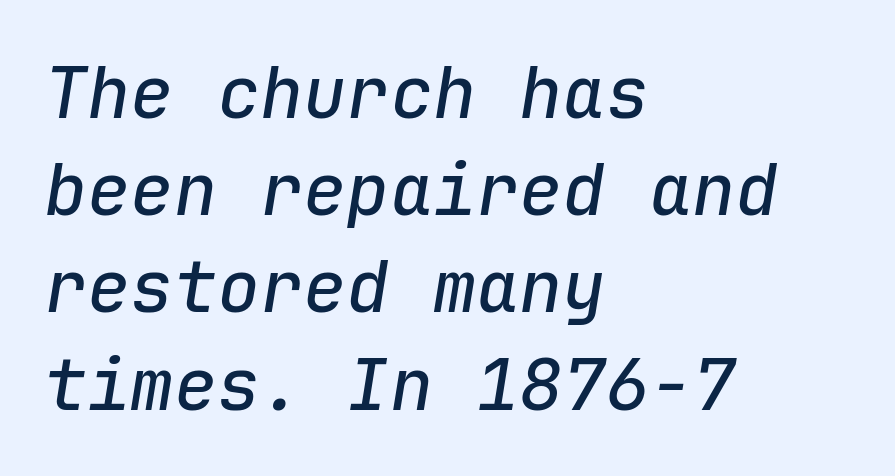
The image shows 72 px text type, italic (leaning right), monospaced; set left-aligned, normal line spacing (1.35x), normal letter spacing, not underlined; low stroke contrast and a medium x-height.
